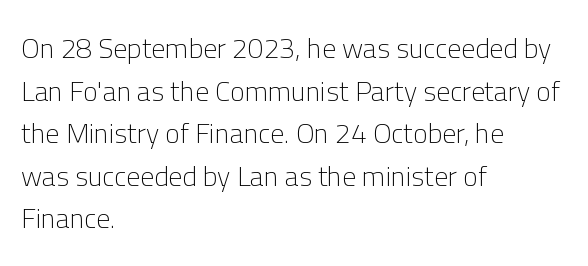
The image shows 28 px light sans-serif type, upright; set left-aligned, normal line spacing (1.52x), normal letter spacing, not underlined; low stroke contrast and a medium x-height.
